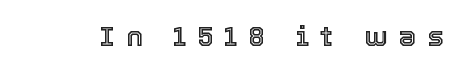
This sample uses an upright cut, with every glyph sitting square on the baseline. Each letter keeps its own natural width here, so spacing adapts to shape. Characters follow at a spacing far wider than the type designer built in. Quick note: underline off.
